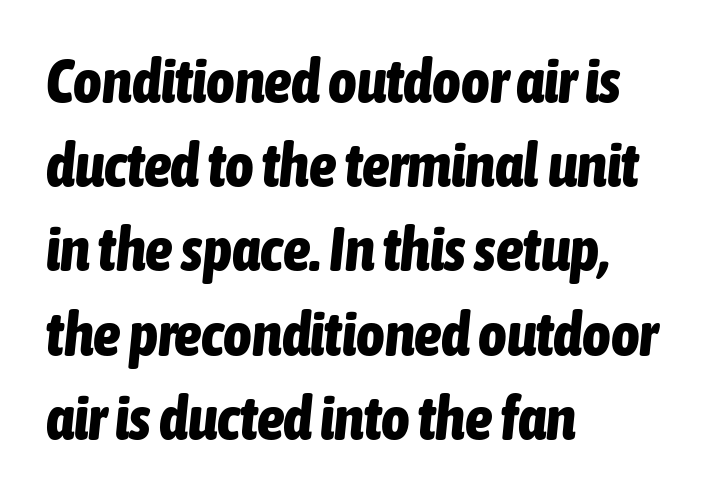
{"italic": "yes", "lean": "right", "slant_degrees": 6, "bold": "yes", "weight": "bold", "width": "condensed", "stroke_contrast": "low", "x_height": "medium", "monospaced": "no", "underline": "no", "align": "left", "line_spacing": "normal", "line_spacing_ratio": 1.38, "letter_spacing": "normal", "letter_spacing_em": 0.0, "glyph_px": 61}
